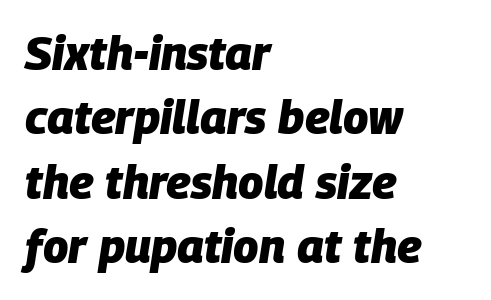
{"italic": "yes", "lean": "right", "slant_degrees": 9, "bold": "yes", "weight": "heavy", "width": "normal", "stroke_contrast": "low", "x_height": "large", "monospaced": "no", "underline": "no", "align": "left", "line_spacing": "normal", "line_spacing_ratio": 1.4, "letter_spacing": "normal", "letter_spacing_em": 0.0, "glyph_px": 46}
